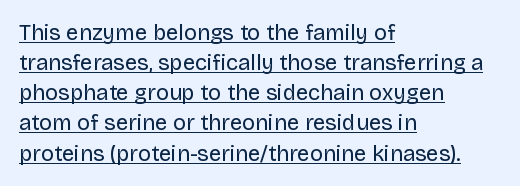
Stroke thickness stays within the range of a standard reading face or lighter. Words appear dense and cohesive because spacing is normal. Every word sits above its own underline. Normally led — the rows are evenly, conventionally spaced. The rendering anchors every line to the left-hand side.
